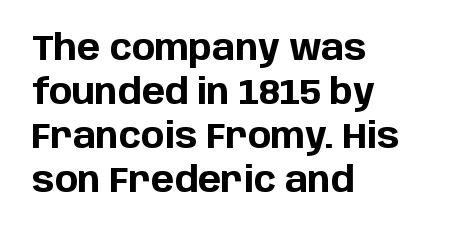
Q: Is the text bold? A: Yes.
Q: Is the text italic (slanted)? A: No, it is upright.
Q: Is the typeface a serif or a sans-serif typeface? A: Sans-serif.
Q: Is the text underlined? A: No.
Q: How is the paragraph aligned? A: Left-aligned.
Q: Is the spacing between letters normal or unusually wide? A: Normal.
Q: Is the spacing between lines tight, normal or loose? A: Normal.
Q: Width (condensed, normal, or wide)? A: Normal.
Q: Stroke contrast? A: Low.
Q: x-height? A: Large.
Q: Monospaced? A: No.
